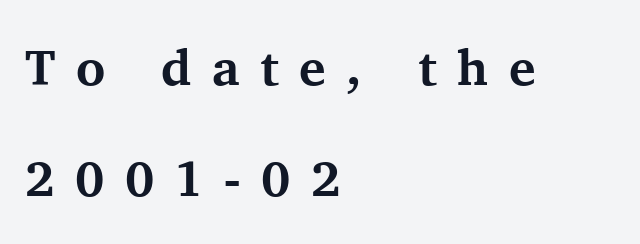
Q: Is the text bold? A: Yes.
Q: Is the text italic (slanted)? A: No, it is upright.
Q: Is the typeface a serif or a sans-serif typeface? A: Serif.
Q: Is the text underlined? A: No.
Q: How is the paragraph aligned? A: Left-aligned.
Q: Is the spacing between letters normal or unusually wide? A: Unusually wide.
Q: Is the spacing between lines tight, normal or loose? A: Loose.
Q: Width (condensed, normal, or wide)? A: Normal.
Q: Stroke contrast? A: Medium.
Q: x-height? A: Medium.
Q: Monospaced? A: No.
